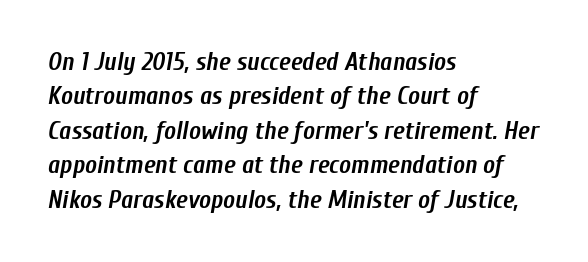
The image shows 25 px bold type, italic (leaning right); set left-aligned, normal line spacing (1.38x), normal letter spacing, not underlined.
